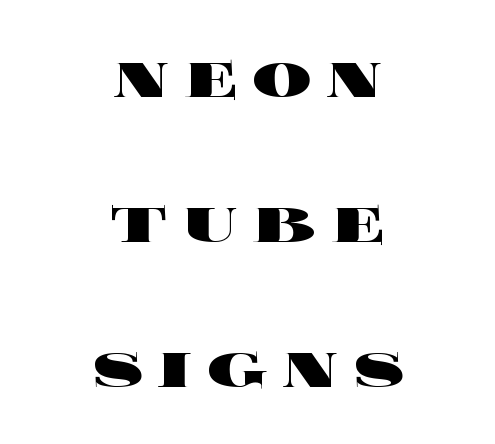
{"italic": "no", "bold": "yes", "weight": "heavy", "width": "wide", "x_height": "large", "monospaced": "no", "underline": "no", "align": "center", "line_spacing": "loose", "line_spacing_ratio": 1.96, "letter_spacing": "wide", "letter_spacing_em": 0.2, "glyph_px": 74}
